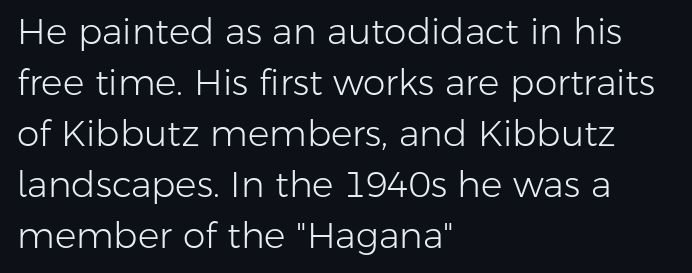
{"serif": "no", "italic": "no", "bold": "no", "weight": "light", "width": "normal", "stroke_contrast": "low", "x_height": "medium", "monospaced": "no", "underline": "no", "align": "left", "line_spacing": "normal", "line_spacing_ratio": 1.42, "letter_spacing": "normal", "letter_spacing_em": 0.0, "glyph_px": 36}
